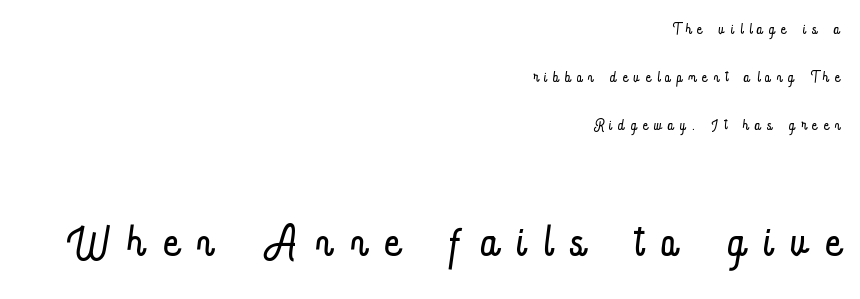
Q: Is the text bold? A: No.
Q: Is the text underlined? A: No.
Q: How is the paragraph aligned? A: Right-aligned.
Q: Is the spacing between letters normal or unusually wide? A: Unusually wide.
Q: Is the spacing between lines tight, normal or loose? A: Loose.
Q: Which block of text is set in a larger size, the first (top) or the second (bottom)? A: The second (bottom) one.
Q: Width (condensed, normal, or wide)? A: Condensed.
Q: Stroke contrast? A: Low.
Q: x-height? A: Small.
Q: Monospaced? A: No.
